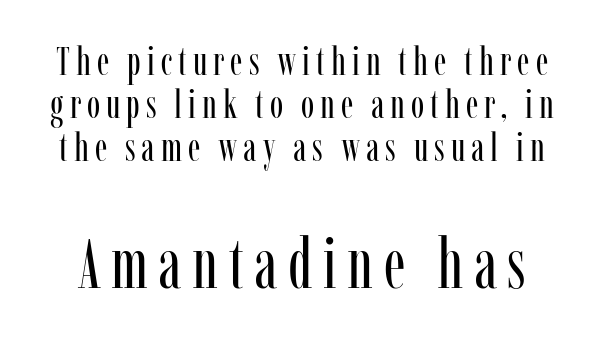
Nobody drew a line under any word here. Is this a fixed-width face? No — the glyphs have proportional, varying widths. The font is comparable to plain body text, perhaps lighter. The glyphs in this specimen are seriffed.
